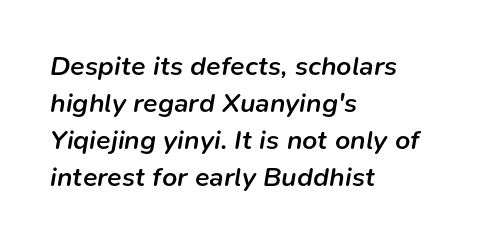
{"italic": "yes", "lean": "right", "slant_degrees": 9, "bold": "semi", "underline": "no", "align": "left", "line_spacing": "normal", "line_spacing_ratio": 1.37, "letter_spacing": "normal", "letter_spacing_em": 0.0, "glyph_px": 27}
